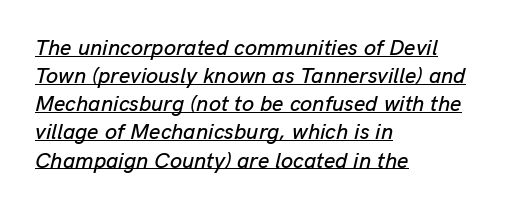
{"italic": "yes", "lean": "right", "slant_degrees": 13, "underline": "yes", "align": "left", "line_spacing": "normal", "line_spacing_ratio": 1.28, "letter_spacing": "normal", "letter_spacing_em": 0.0, "glyph_px": 22}
